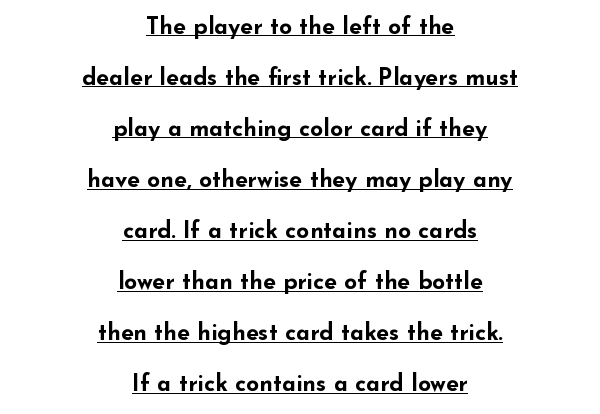
The image shows 23 px bold type, upright; set centered, loose line spacing (2.22x), normal letter spacing, underlined.
